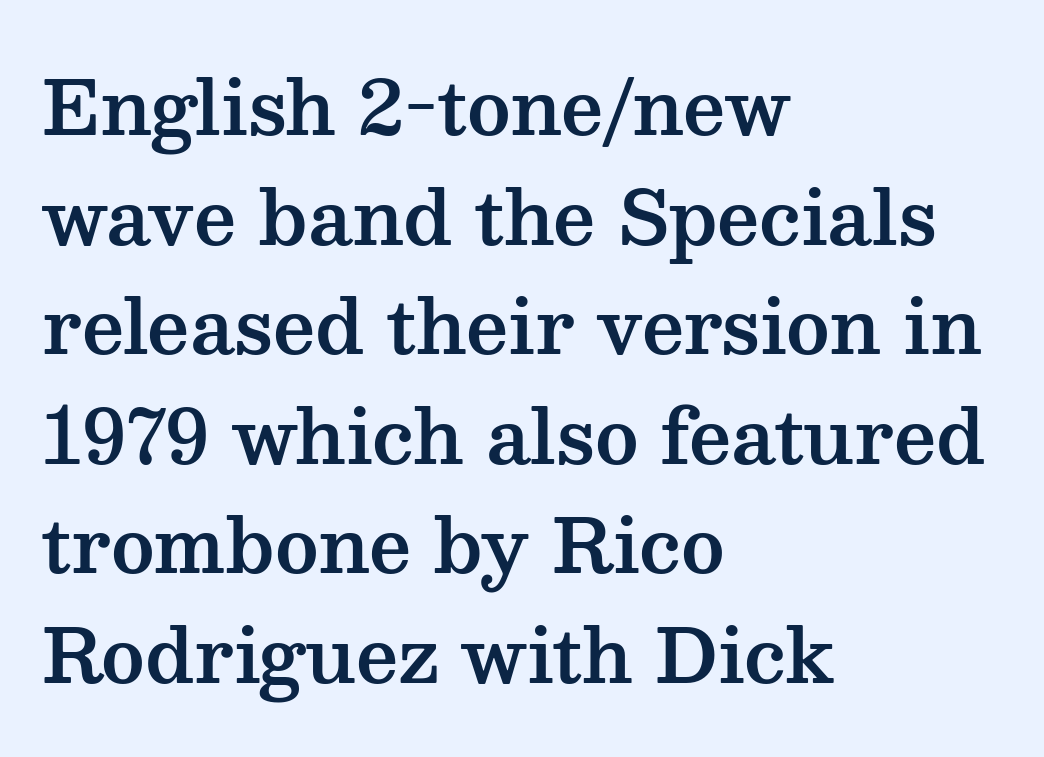
{"serif": "yes", "italic": "no", "width": "wide", "stroke_contrast": "medium", "x_height": "medium", "monospaced": "no", "underline": "no", "align": "left", "line_spacing": "normal", "line_spacing_ratio": 1.48, "letter_spacing": "normal", "letter_spacing_em": 0.0, "glyph_px": 74}
